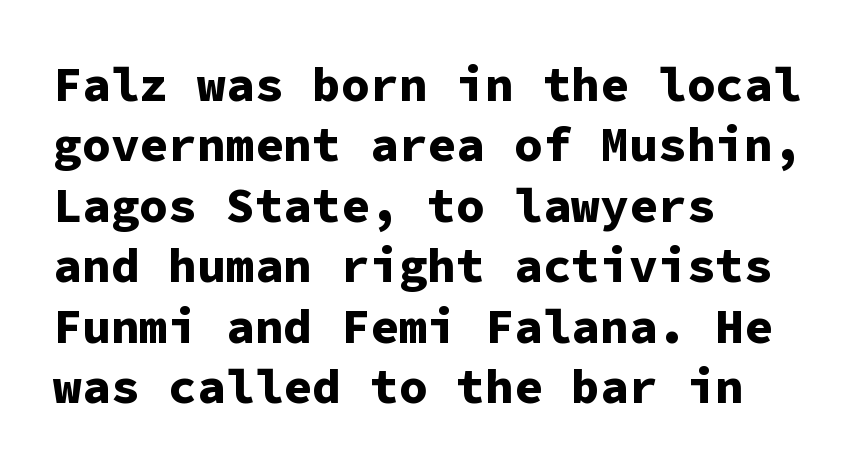
The image shows 48 px bold sans-serif type, upright, monospaced; set left-aligned, normal line spacing (1.26x), normal letter spacing, not underlined; low stroke contrast and a medium x-height.
